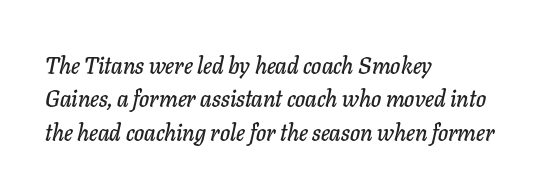
The image shows 23 px text type, italic (leaning right); set left-aligned, normal line spacing (1.45x), normal letter spacing, not underlined.
